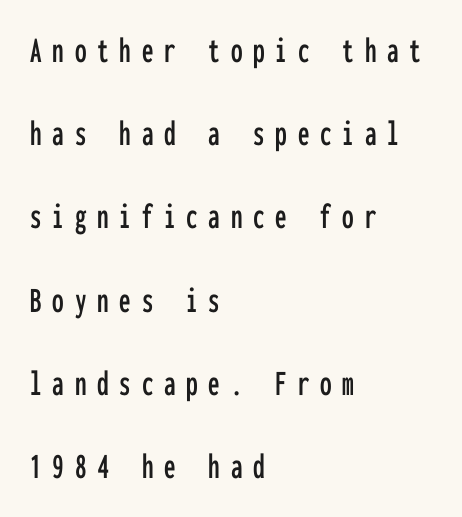
The image shows 37 px condensed sans-serif type, upright, monospaced; set left-aligned, loose line spacing (2.25x), unusually wide letter spacing (+0.29 em), not underlined; low stroke contrast and a medium x-height.
